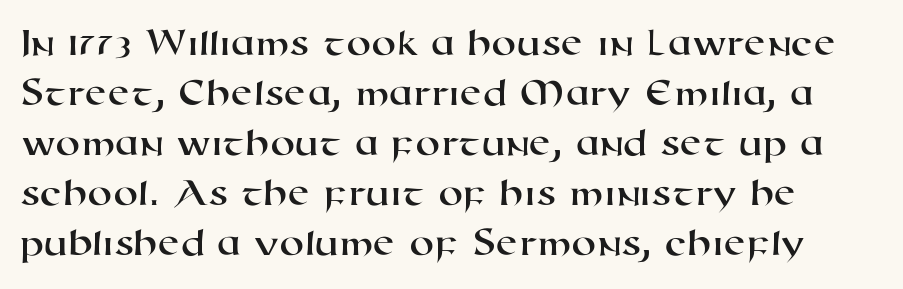
Q: Is the typeface a serif or a sans-serif typeface? A: Sans-serif.
Q: Is the text underlined? A: No.
Q: Is the spacing between letters normal or unusually wide? A: Normal.
Q: Is the spacing between lines tight, normal or loose? A: Normal.
Q: Width (condensed, normal, or wide)? A: Wide.
Q: Stroke contrast? A: High.
Q: x-height? A: Medium.
Q: Monospaced? A: No.
